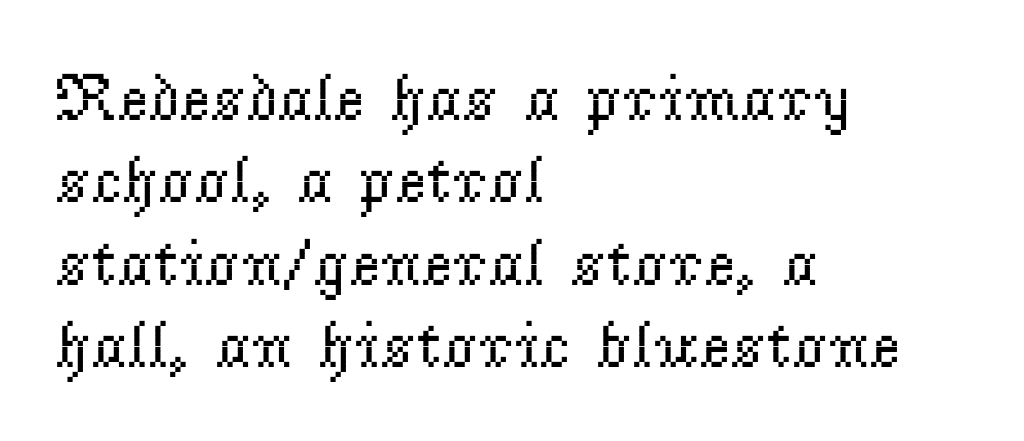
{"serif": "yes", "italic": "no", "bold": "no", "weight": "regular", "width": "normal", "stroke_contrast": "low", "x_height": "small", "monospaced": "no", "underline": "no", "align": "left", "line_spacing_ratio": 1.23, "letter_spacing": "normal", "letter_spacing_em": 0.0, "glyph_px": 67}
